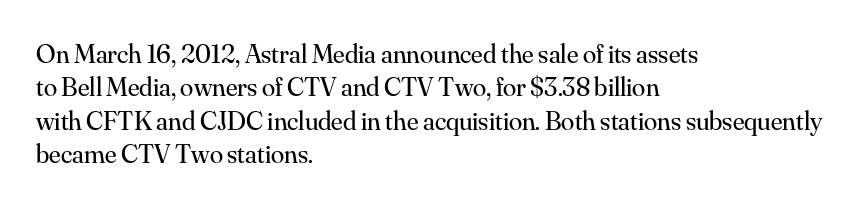
Q: Is the text bold? A: No.
Q: Is the text italic (slanted)? A: No, it is upright.
Q: Is the text underlined? A: No.
Q: How is the paragraph aligned? A: Left-aligned.
Q: Is the spacing between letters normal or unusually wide? A: Normal.
